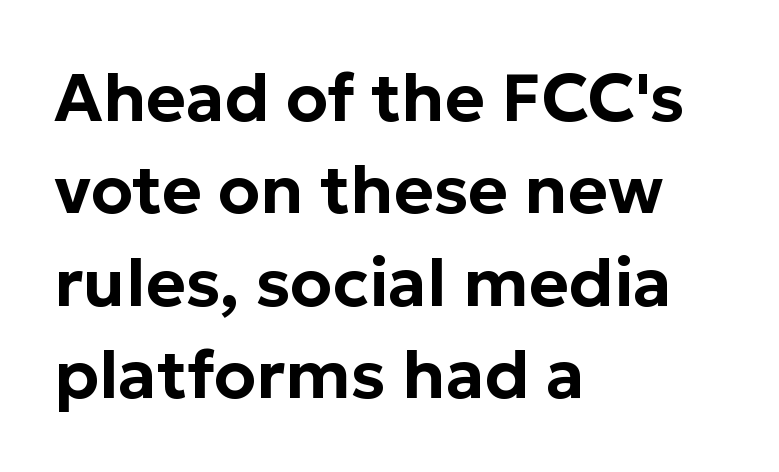
Layout note: lines flush left. The string is rendered with underlining switched off. Style check: upright. Evenly set lines give the paragraph a standard silhouette.
